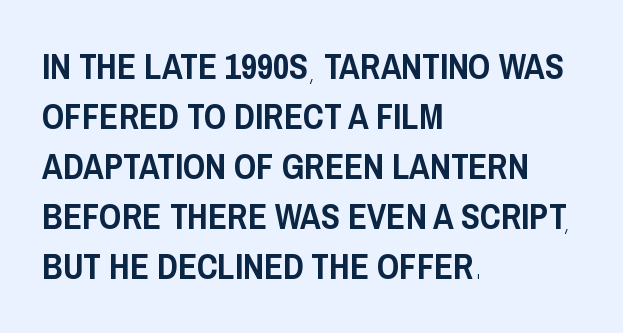
{"serif": "no", "italic": "no", "width": "condensed", "stroke_contrast": "low", "x_height": "large", "monospaced": "no", "underline": "no", "align": "left", "line_spacing": "normal", "line_spacing_ratio": 1.43, "letter_spacing": "normal", "letter_spacing_em": 0.0, "glyph_px": 35}
